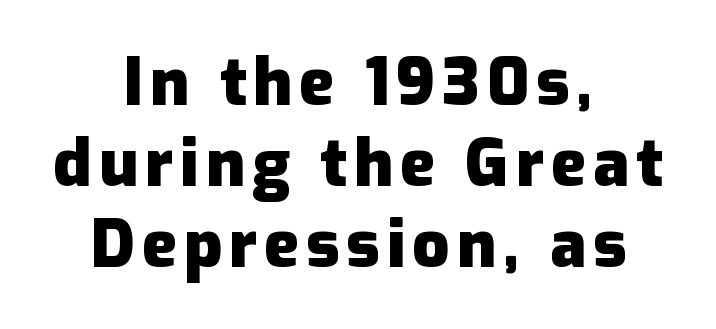
Q: Is the text bold? A: Yes.
Q: Is the text italic (slanted)? A: No, it is upright.
Q: Is the typeface a serif or a sans-serif typeface? A: Sans-serif.
Q: Is the text underlined? A: No.
Q: How is the paragraph aligned? A: Centered.
Q: Is the spacing between lines tight, normal or loose? A: Normal.
Q: Width (condensed, normal, or wide)? A: Normal.
Q: Stroke contrast? A: Low.
Q: x-height? A: Medium.
Q: Monospaced? A: No.
